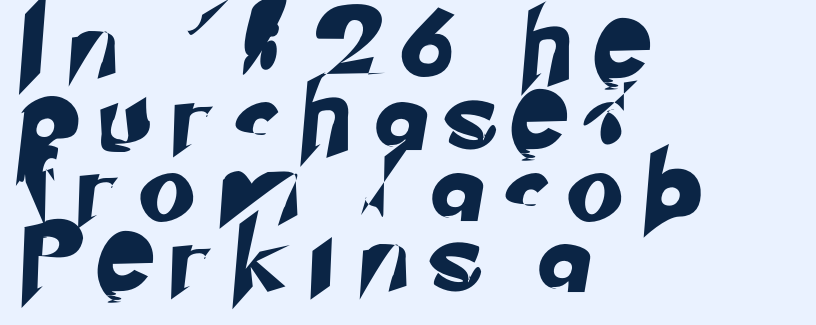
{"serif": "no", "width": "normal", "stroke_contrast": "low", "x_height": "small", "monospaced": "no", "underline": "no", "align": "left", "line_spacing": "tight", "line_spacing_ratio": 1.0, "letter_spacing": "wide", "letter_spacing_em": 0.41, "glyph_px": 71}
